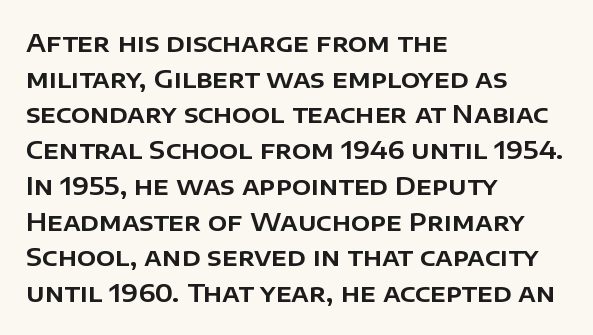
Glyph-to-glyph distance matches everyday printed text. The baseline area is clear. These lines are set flush left with a ragged right edge. Designer's note — italics off, roman on. The rendering uses a moderate line-height, typical for paragraphs.
